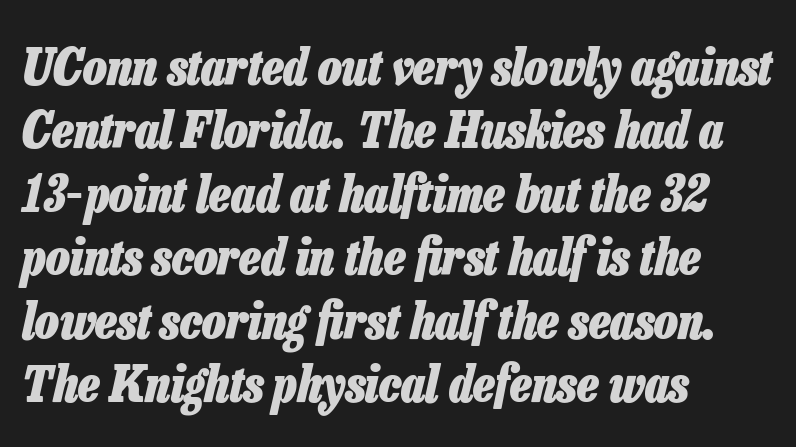
Q: Is the text bold? A: Yes.
Q: Is the text italic (slanted)? A: Yes, it leans right by about 13 degrees.
Q: Is the text underlined? A: No.
Q: How is the paragraph aligned? A: Left-aligned.
Q: Is the spacing between letters normal or unusually wide? A: Normal.
Q: Is the spacing between lines tight, normal or loose? A: Normal.
Q: Width (condensed, normal, or wide)? A: Condensed.
Q: Stroke contrast? A: Low.
Q: x-height? A: Medium.
Q: Monospaced? A: No.
